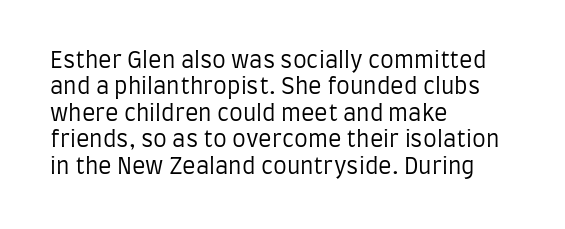
This sample uses an upright cut, with every glyph sitting square on the baseline. Underlining? Definitely not there. Heaviness? Minimal to ordinary, like unemphasized prose. Short note: letters normally spaced. Where is the straight margin? On the left.
